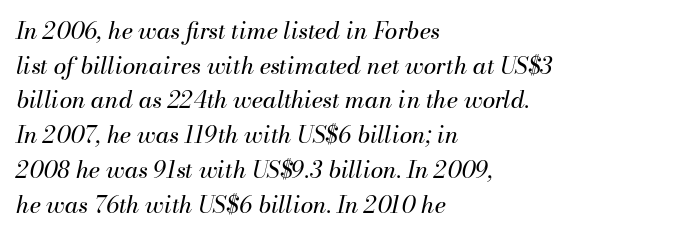
The image shows 23 px text type, italic (leaning right); set left-aligned, normal line spacing (1.51x), normal letter spacing, not underlined.
